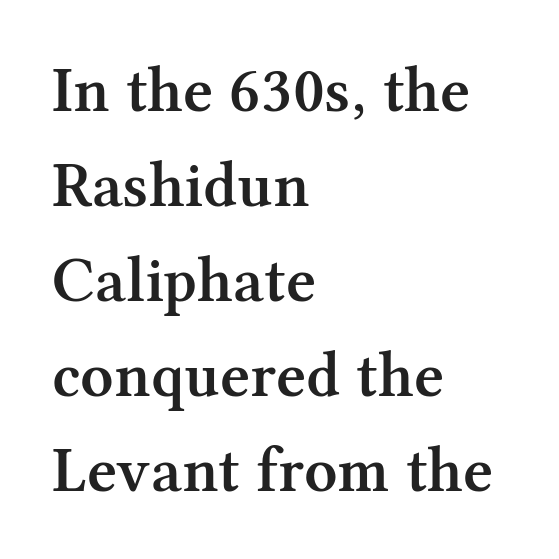
Q: Is the text bold? A: Semi-bold.
Q: Is the text italic (slanted)? A: No, it is upright.
Q: Is the typeface a serif or a sans-serif typeface? A: Serif.
Q: Is the text underlined? A: No.
Q: How is the paragraph aligned? A: Left-aligned.
Q: Is the spacing between letters normal or unusually wide? A: Normal.
Q: Is the spacing between lines tight, normal or loose? A: Normal.
Q: Width (condensed, normal, or wide)? A: Normal.
Q: Stroke contrast? A: Medium.
Q: x-height? A: Medium.
Q: Monospaced? A: No.
